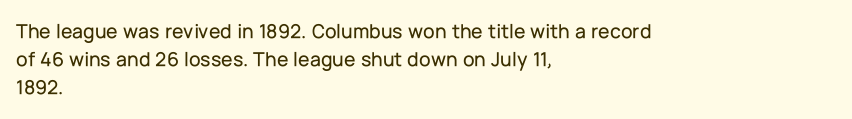
Q: Is the text italic (slanted)? A: No, it is upright.
Q: Is the text underlined? A: No.
Q: How is the paragraph aligned? A: Left-aligned.
Q: Is the spacing between letters normal or unusually wide? A: Normal.
Q: Is the spacing between lines tight, normal or loose? A: Normal.
